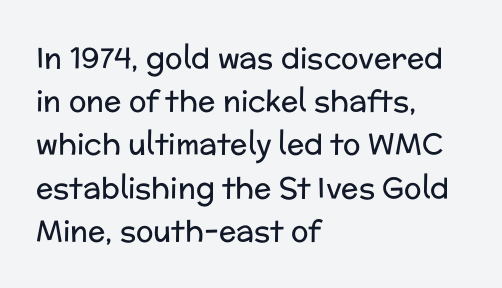
The image shows 29 px regular-weight sans-serif type, upright; set left-aligned, normal line spacing (1.49x), normal letter spacing, not underlined; low stroke contrast and a medium x-height.
